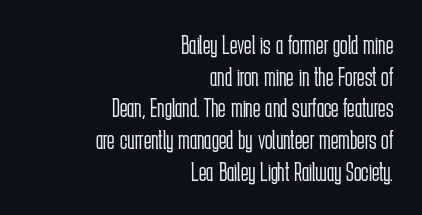
The image shows 28 px light, condensed sans-serif type, upright; set right-aligned, tight line spacing (1.13x), normal letter spacing, not underlined; low stroke contrast and a medium x-height.
